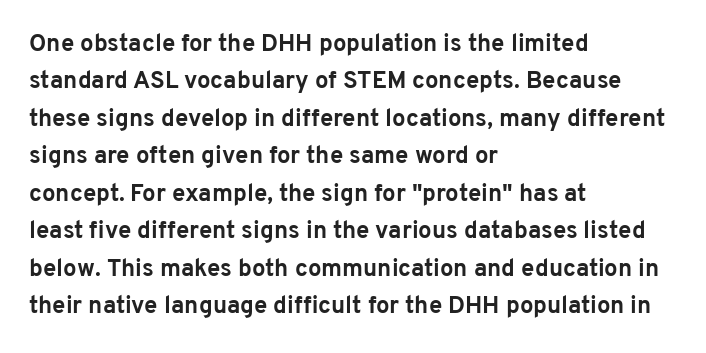
Q: Is the text bold? A: Yes.
Q: Is the text italic (slanted)? A: No, it is upright.
Q: Is the text underlined? A: No.
Q: How is the paragraph aligned? A: Left-aligned.
Q: Is the spacing between letters normal or unusually wide? A: Normal.
Q: Is the spacing between lines tight, normal or loose? A: Normal.
